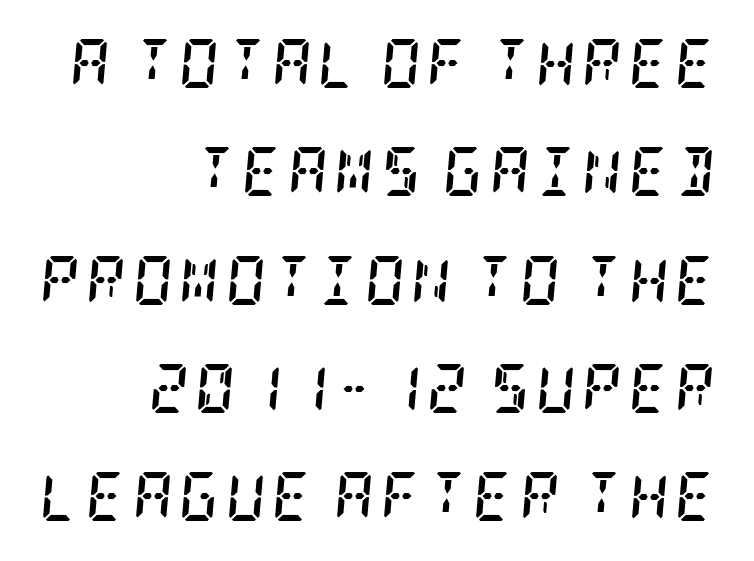
{"serif": "yes", "italic": "yes", "lean": "right", "slant_degrees": 5, "bold": "yes", "weight": "semibold", "width": "condensed", "stroke_contrast": "low", "x_height": "large", "underline": "no", "align": "right", "line_spacing": "loose", "line_spacing_ratio": 2.21, "glyph_px": 49}
